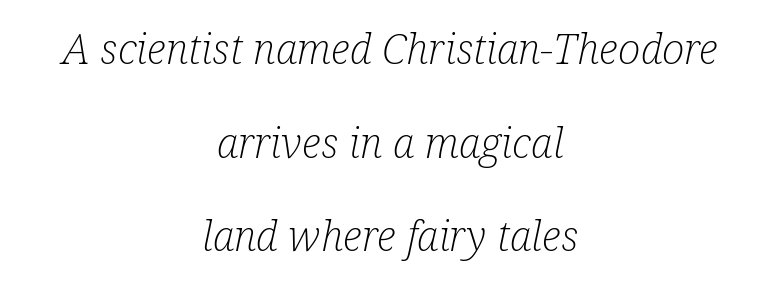
The image shows 42 px light, condensed serif type, italic (leaning right); set centered, loose line spacing (2.23x), normal letter spacing, not underlined; low stroke contrast and a medium x-height.
